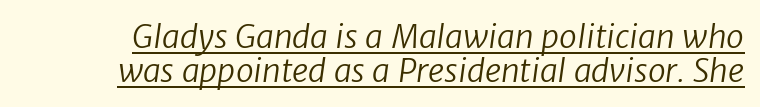
Q: Is the text bold? A: No.
Q: Is the typeface a serif or a sans-serif typeface? A: Sans-serif.
Q: Is the text underlined? A: Yes.
Q: Is the spacing between letters normal or unusually wide? A: Normal.
Q: Is the spacing between lines tight, normal or loose? A: Tight.
Q: Width (condensed, normal, or wide)? A: Normal.
Q: Stroke contrast? A: Low.
Q: x-height? A: Medium.
Q: Monospaced? A: No.
